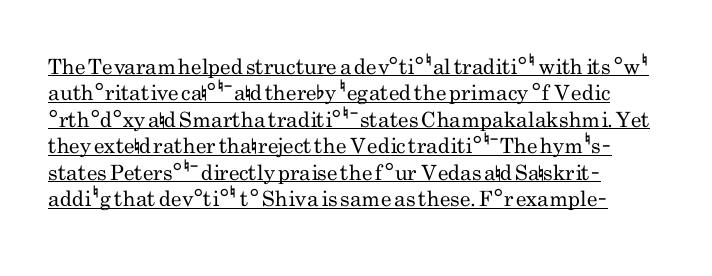
This sample is left-justified, so line endings fall wherever the words run out. How would I describe the line gaps? Plain and ordinary. A typesetter would call this zero additional tracking. Italic? Not at all — the glyphs are vertical. Heft: none added — not bold. Honestly, the underline is the first thing you notice here.
